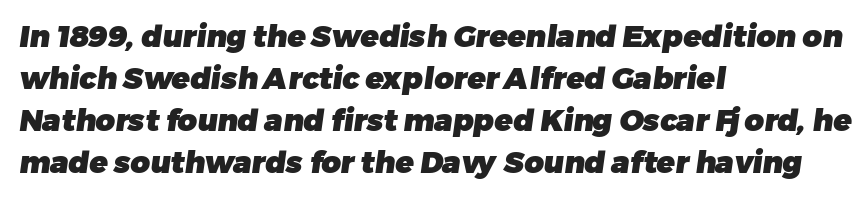
Q: Is the text bold? A: Yes.
Q: Is the typeface a serif or a sans-serif typeface? A: Sans-serif.
Q: Is the text underlined? A: No.
Q: How is the paragraph aligned? A: Left-aligned.
Q: Is the spacing between letters normal or unusually wide? A: Normal.
Q: Is the spacing between lines tight, normal or loose? A: Normal.
Q: Width (condensed, normal, or wide)? A: Normal.
Q: Stroke contrast? A: Low.
Q: x-height? A: Medium.
Q: Monospaced? A: No.
